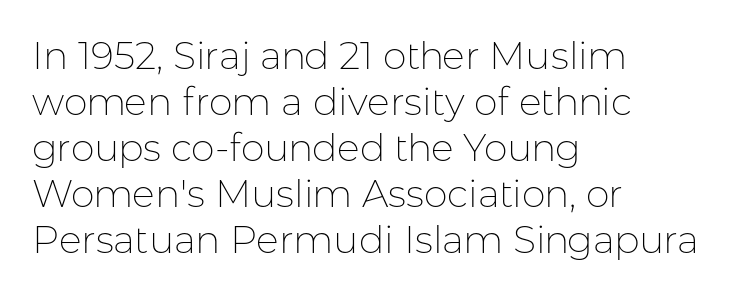
Tall strokes in this sample are plumb rather than angled. The specimen omits any rule beneath the text block's lines. The characters are drawn with everyday or finer stroke widths. Looks like regular typesetting: each glyph gets only the width it needs. Is this a sans? Yes — the strokes have no serifs.
